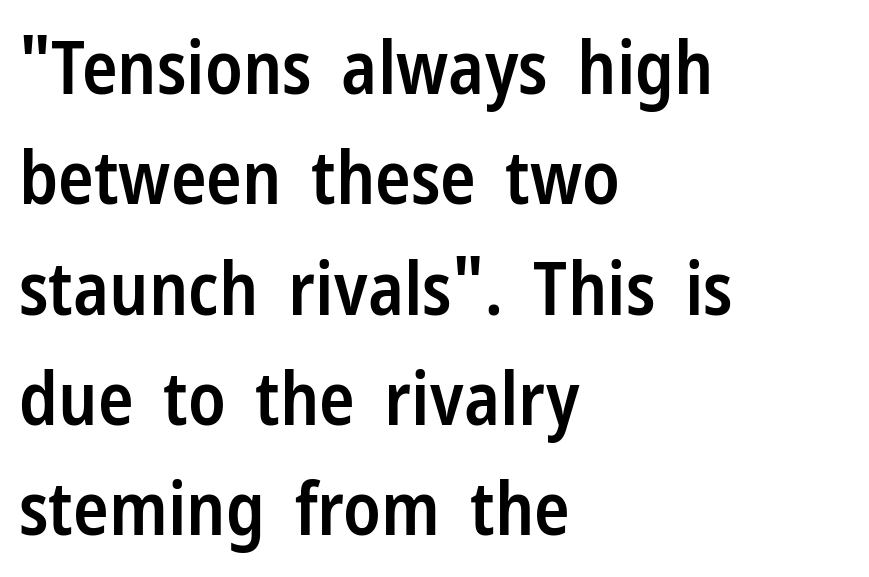
The image shows 74 px semibold, condensed sans-serif type, upright; set left-aligned, normal line spacing (1.49x), normal letter spacing, not underlined; low stroke contrast and a medium x-height.
